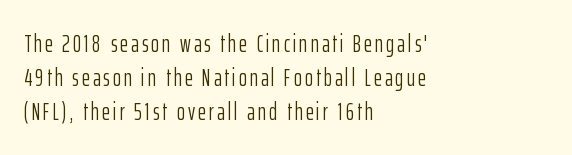
{"italic": "no", "bold": "no", "underline": "no", "align": "left", "line_spacing": "normal", "line_spacing_ratio": 1.41, "glyph_px": 24}
